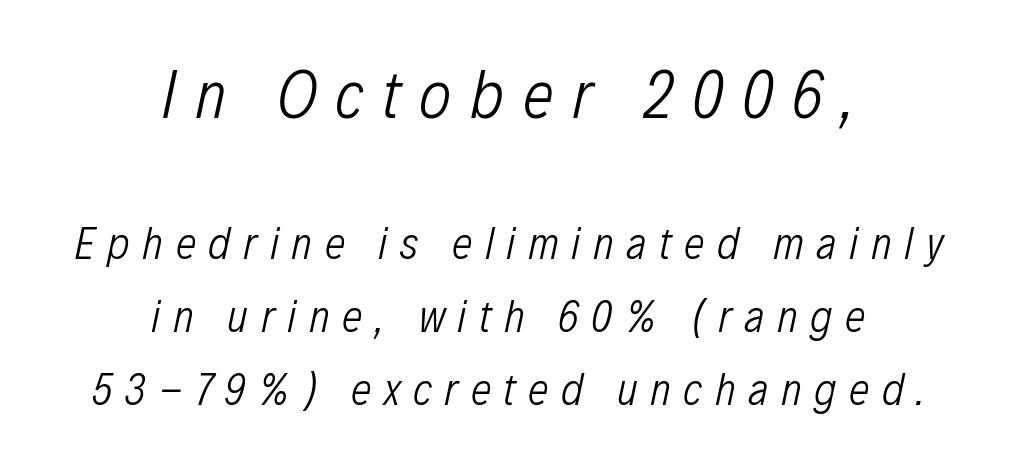
Q: Is the text bold? A: No.
Q: Is the text italic (slanted)? A: Yes, it leans right by about 12 degrees.
Q: Is the text underlined? A: No.
Q: How is the paragraph aligned? A: Centered.
Q: Is the spacing between letters normal or unusually wide? A: Unusually wide.
Q: Is the spacing between lines tight, normal or loose? A: Normal.
Q: Which block of text is set in a larger size, the first (top) or the second (bottom)? A: The first (top) one.
Q: Width (condensed, normal, or wide)? A: Condensed.
Q: Stroke contrast? A: Low.
Q: x-height? A: Medium.
Q: Monospaced? A: No.
